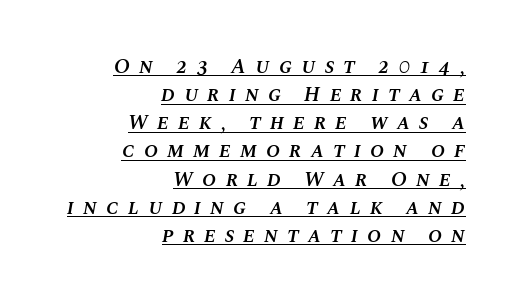
The image shows 21 px text type, italic (leaning right); set right-aligned, normal line spacing (1.34x), unusually wide letter spacing (+0.43 em), underlined.
